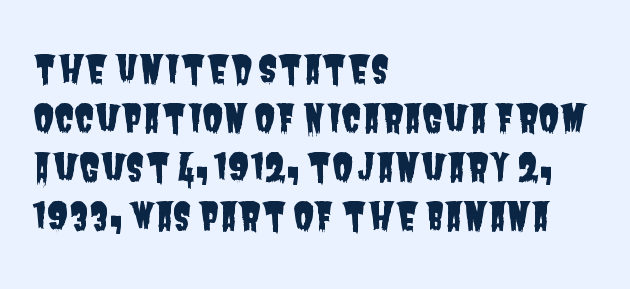
The compositor pushed each line to the left boundary. Compared with typical body copy, the letter spacing here is the same. Letterform terminals end flat and unadorned throughout the passage. These lines sit exactly where default settings would place them. The words here are not underlined.
